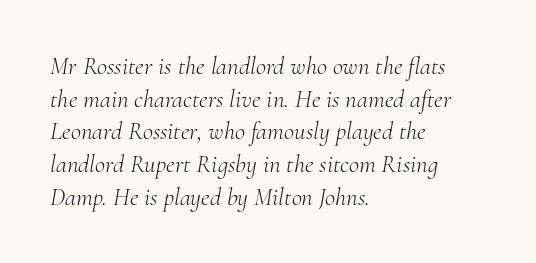
Q: Is the text bold? A: No.
Q: Is the text italic (slanted)? A: Yes, it leans right by about 10 degrees.
Q: Is the text underlined? A: No.
Q: How is the paragraph aligned? A: Left-aligned.
Q: Is the spacing between letters normal or unusually wide? A: Normal.
Q: Is the spacing between lines tight, normal or loose? A: Normal.
